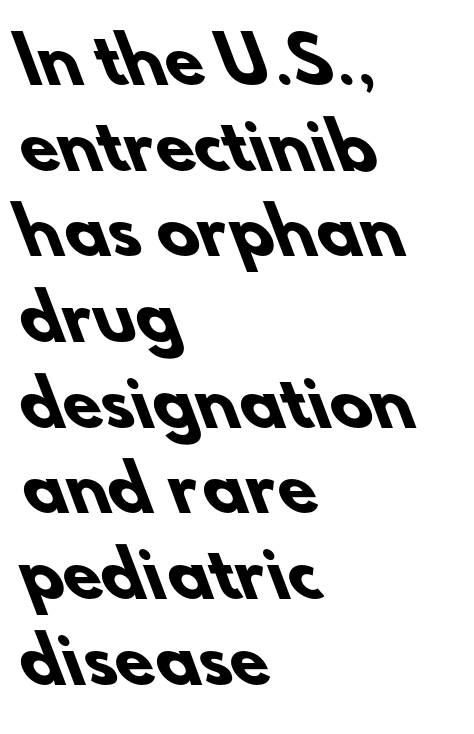
{"serif": "no", "bold": "yes", "weight": "heavy", "width": "normal", "stroke_contrast": "low", "x_height": "small", "monospaced": "no", "underline": "no", "align": "left", "line_spacing": "normal", "line_spacing_ratio": 1.36, "letter_spacing": "normal", "letter_spacing_em": 0.0, "glyph_px": 63}
